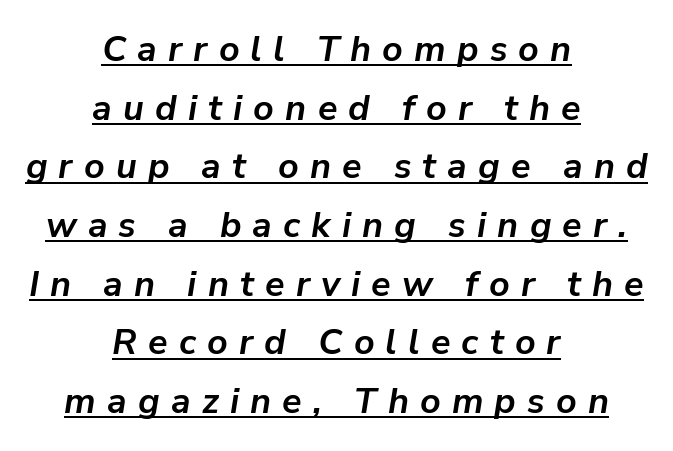
{"italic": "yes", "lean": "right", "slant_degrees": 9, "bold": "yes", "weight": "semibold", "width": "normal", "stroke_contrast": "low", "x_height": "medium", "monospaced": "no", "underline": "yes", "align": "center", "line_spacing": "normal", "line_spacing_ratio": 1.63, "letter_spacing": "wide", "letter_spacing_em": 0.31, "glyph_px": 36}
